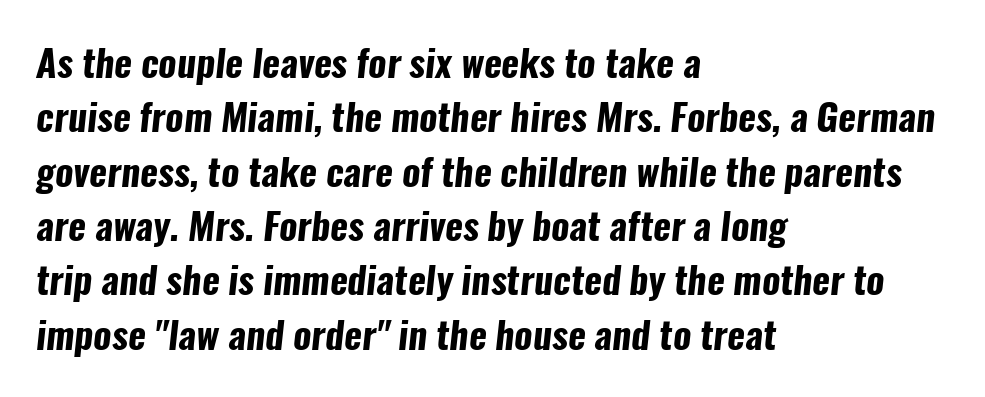
Q: Is the text bold? A: Yes.
Q: Is the typeface a serif or a sans-serif typeface? A: Sans-serif.
Q: Is the text underlined? A: No.
Q: How is the paragraph aligned? A: Left-aligned.
Q: Is the spacing between letters normal or unusually wide? A: Normal.
Q: Is the spacing between lines tight, normal or loose? A: Normal.
Q: Width (condensed, normal, or wide)? A: Condensed.
Q: Stroke contrast? A: Low.
Q: x-height? A: Medium.
Q: Monospaced? A: No.
